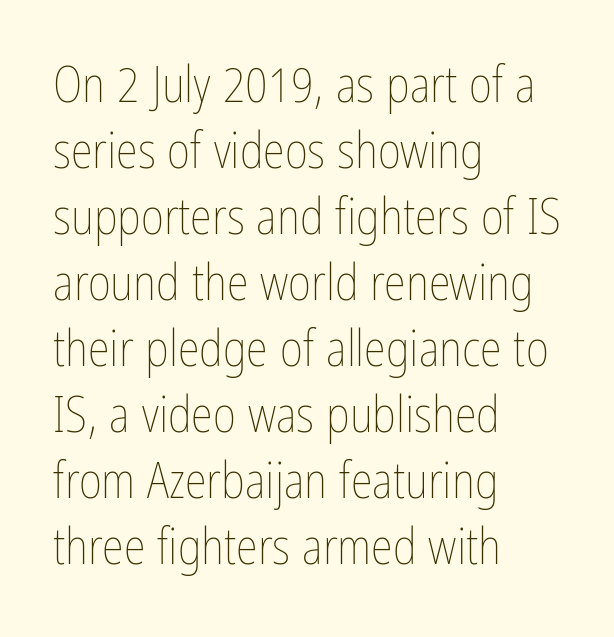
The image shows 50 px thin, condensed type, upright; set left-aligned, normal line spacing (1.32x), normal letter spacing, not underlined; low stroke contrast and a medium x-height.
